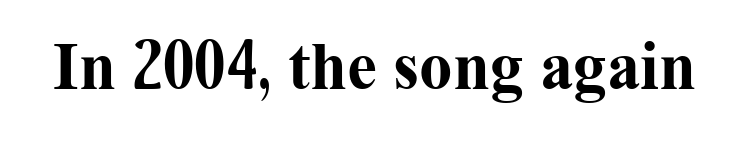
These words are printed bold, with thick strokes throughout. The line texture is even and compact thanks to regular tracking. Proportional: the letters do not fall into vertical columns. Ascenders rise straight up at ninety degrees. Small tapered or slab feet sit at the stroke ends, so this counts as serif. Unmarked baselines from the first word to the last.
